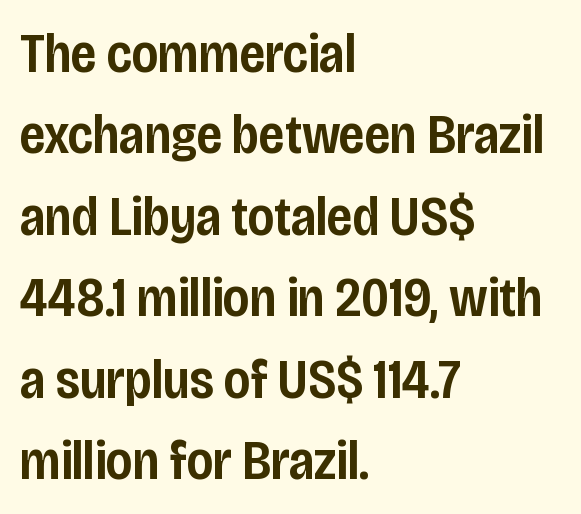
These lines carry some extra weight — a demibold, not a full bold. The space beneath each line is pristine and unruled. No italicization has been applied; the sample stays upright. The space between consecutive lines is moderate.
